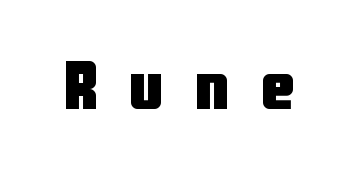
The baseline area is clear. Words appear elongated and porous because spacing is wide. Check where the strokes stop: nothing finishes them off — pure sans. The type sits square on the baseline with zero lean.
